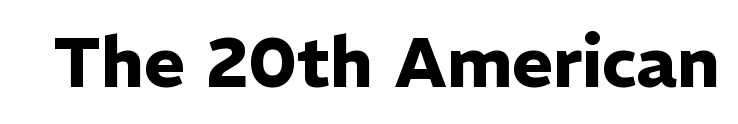
{"serif": "no", "italic": "no", "bold": "yes", "weight": "heavy", "width": "normal", "stroke_contrast": "low", "x_height": "medium", "monospaced": "no", "underline": "no", "letter_spacing": "normal", "letter_spacing_em": 0.0, "glyph_px": 70}
